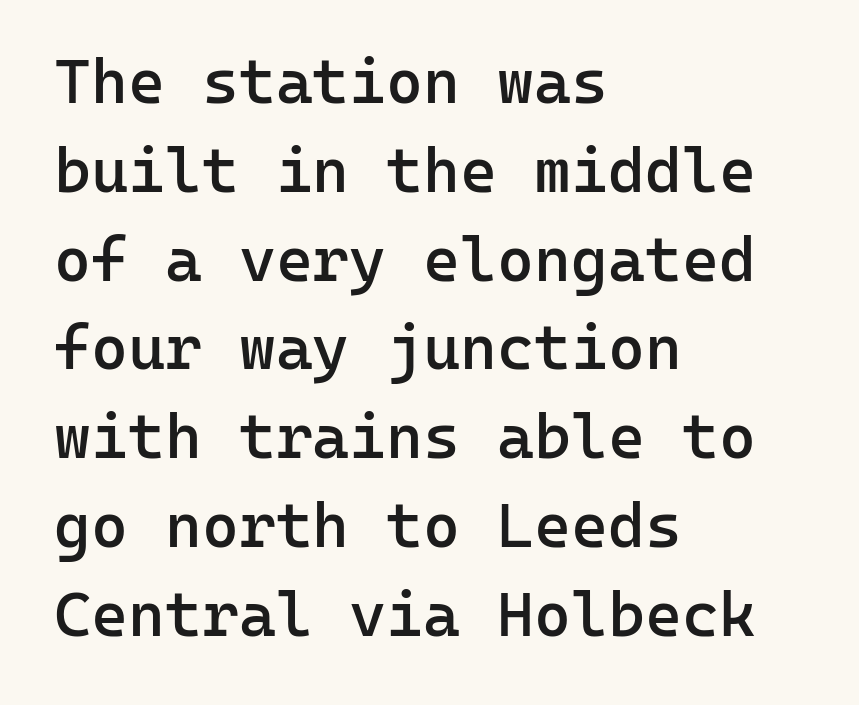
To sum up the face: it is a sans, with no serifs. Words float on clear page, feet unadorned. Line starts are locked; line ends wander. Notice the strokes are somewhat thickened but not fully heavy: this is a semibold.
